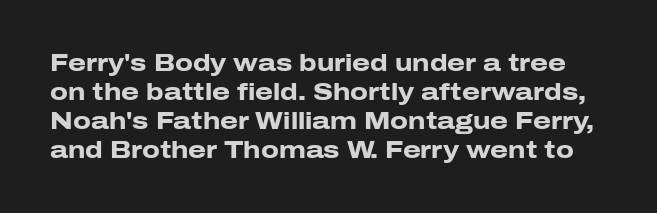
Q: Is the text bold? A: Yes.
Q: Is the text italic (slanted)? A: No, it is upright.
Q: Is the text underlined? A: No.
Q: Is the spacing between letters normal or unusually wide? A: Normal.
Q: Is the spacing between lines tight, normal or loose? A: Normal.
